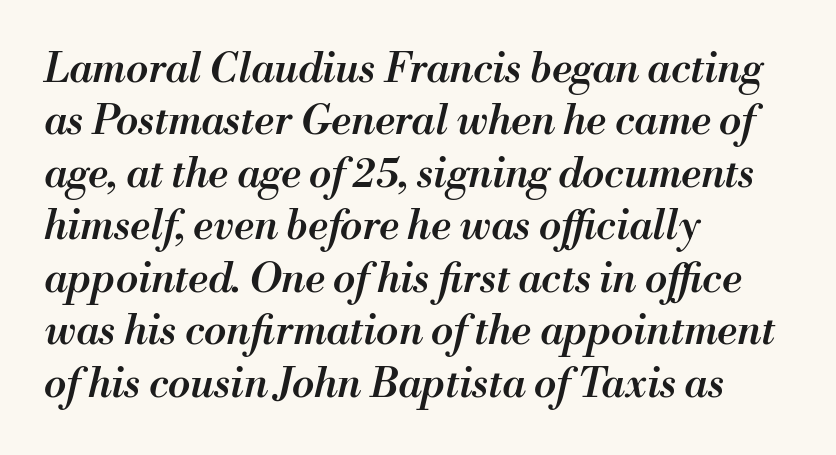
{"italic": "yes", "lean": "right", "slant_degrees": 13, "bold": "semi", "weight": "semibold", "width": "normal", "stroke_contrast": "medium", "x_height": "small", "monospaced": "no", "underline": "no", "align": "left", "line_spacing": "normal", "line_spacing_ratio": 1.28, "letter_spacing": "normal", "letter_spacing_em": 0.0, "glyph_px": 41}
